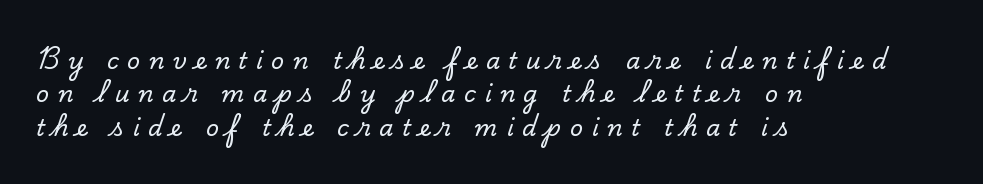
The image shows 23 px text type; set left-aligned, normal line spacing (1.45x), unusually wide letter spacing (+0.37 em), not underlined.
